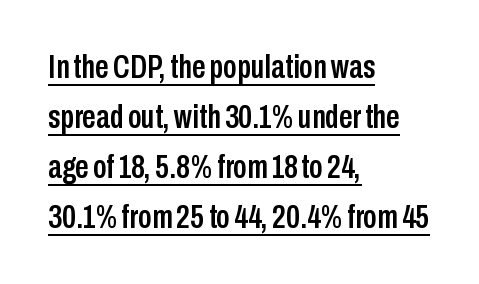
{"serif": "no", "italic": "no", "width": "condensed", "stroke_contrast": "low", "x_height": "medium", "monospaced": "no", "underline": "yes", "align": "left", "line_spacing": "normal", "line_spacing_ratio": 1.47, "letter_spacing": "normal", "letter_spacing_em": 0.0, "glyph_px": 34}
